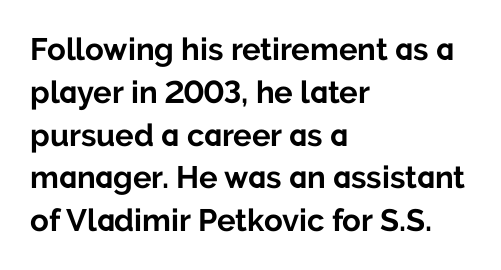
The image shows 31 px bold sans-serif type, upright; set left-aligned, normal line spacing (1.38x), normal letter spacing, not underlined; low stroke contrast and a medium x-height.
